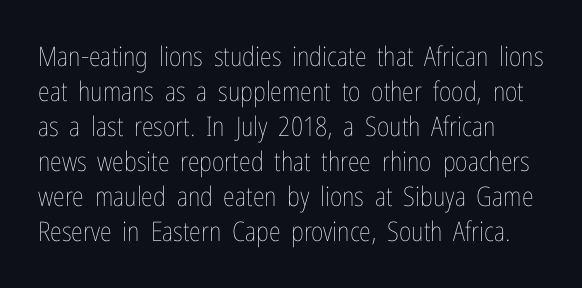
The image shows 27 px text type, upright; set normal line spacing (1.3x), normal letter spacing, not underlined.
